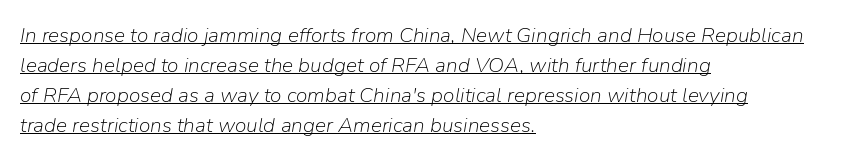
{"italic": "yes", "lean": "right", "slant_degrees": 9, "bold": "no", "underline": "yes", "align": "left", "line_spacing": "normal", "line_spacing_ratio": 1.43, "letter_spacing": "normal", "letter_spacing_em": 0.0, "glyph_px": 21}
